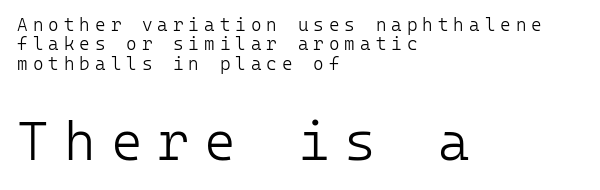
No heavy texture on the line: the type isn't bold. Any mark beneath the type? The region is blank. Short note: letters widely spaced. Classification — sans serif.
